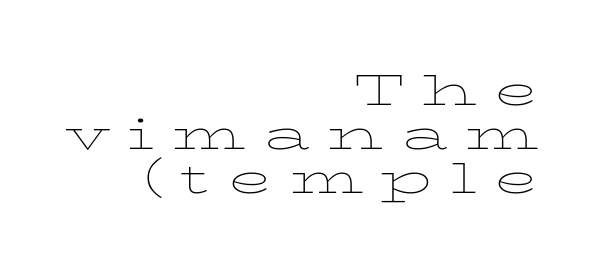
Q: Is the text bold? A: No.
Q: Is the text italic (slanted)? A: No, it is upright.
Q: Is the typeface a serif or a sans-serif typeface? A: Serif.
Q: Is the text underlined? A: No.
Q: How is the paragraph aligned? A: Right-aligned.
Q: Is the spacing between letters normal or unusually wide? A: Unusually wide.
Q: Is the spacing between lines tight, normal or loose? A: Tight.
Q: Width (condensed, normal, or wide)? A: Wide.
Q: Stroke contrast? A: Low.
Q: x-height? A: Medium.
Q: Monospaced? A: No.
